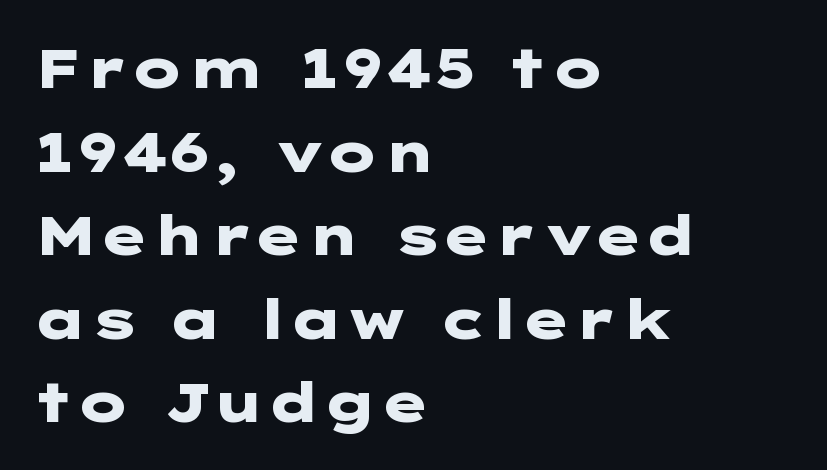
{"serif": "no", "italic": "no", "bold": "yes", "weight": "heavy", "width": "wide", "stroke_contrast": "low", "x_height": "medium", "underline": "no", "align": "left", "line_spacing": "normal", "line_spacing_ratio": 1.52, "letter_spacing": "normal", "letter_spacing_em": 0.0, "glyph_px": 55}
